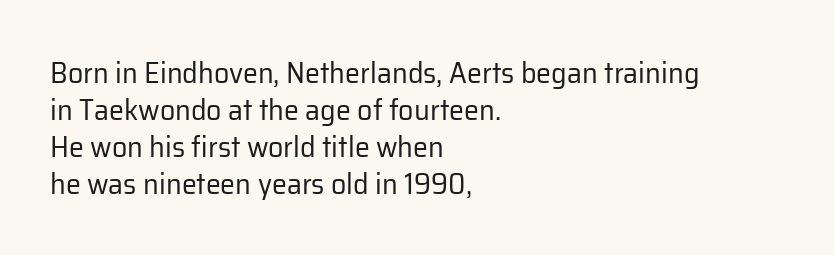
{"serif": "no", "italic": "no", "bold": "no", "weight": "regular", "width": "normal", "stroke_contrast": "low", "x_height": "medium", "monospaced": "no", "underline": "no", "align": "left", "line_spacing_ratio": 1.23, "letter_spacing": "normal", "letter_spacing_em": 0.0, "glyph_px": 30}
